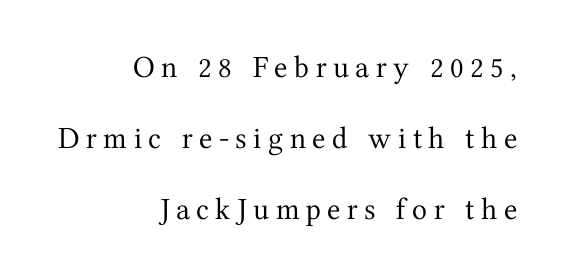
Q: Is the text bold? A: No.
Q: Is the text italic (slanted)? A: No, it is upright.
Q: Is the typeface a serif or a sans-serif typeface? A: Serif.
Q: Is the text underlined? A: No.
Q: How is the paragraph aligned? A: Right-aligned.
Q: Is the spacing between letters normal or unusually wide? A: Unusually wide.
Q: Is the spacing between lines tight, normal or loose? A: Loose.
Q: Width (condensed, normal, or wide)? A: Normal.
Q: Stroke contrast? A: Medium.
Q: x-height? A: Medium.
Q: Monospaced? A: No.
